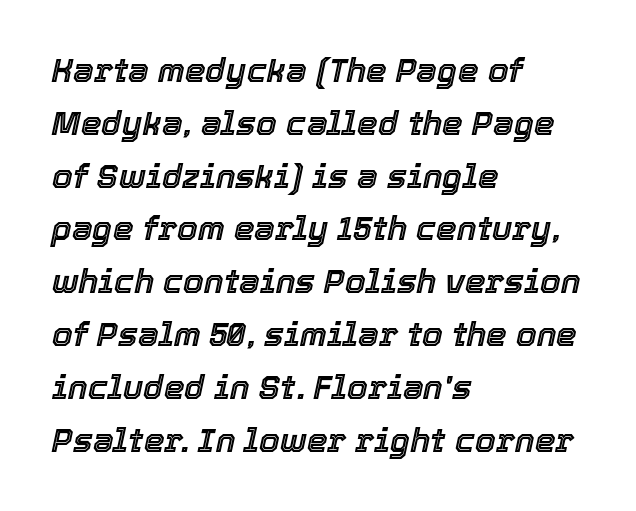
The image shows 33 px text type, italic (leaning right); set left-aligned, normal line spacing (1.6x), normal letter spacing, not underlined; a medium x-height.
